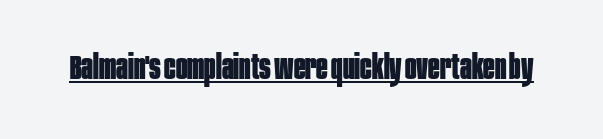
Q: Is the text bold? A: Yes.
Q: Is the text italic (slanted)? A: No, it is upright.
Q: Is the typeface a serif or a sans-serif typeface? A: Sans-serif.
Q: Is the text underlined? A: Yes.
Q: Is the spacing between letters normal or unusually wide? A: Normal.
Q: Width (condensed, normal, or wide)? A: Condensed.
Q: Stroke contrast? A: Low.
Q: x-height? A: Large.
Q: Monospaced? A: No.
